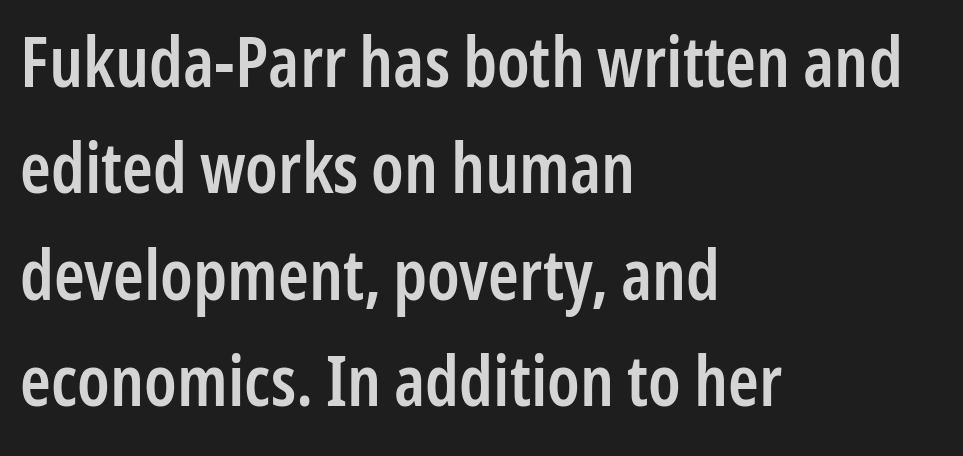
The image shows 70 px semibold, condensed sans-serif type, upright; set left-aligned, normal line spacing (1.52x), normal letter spacing, not underlined; low stroke contrast and a medium x-height.
